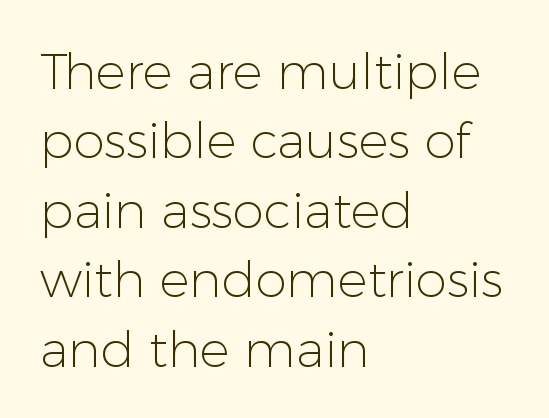
A clean baseline with only descenders dipping below it. Quick note: interline space is typical. The paragraph has a hard left edge and a soft right edge. Tracking here is standard; glyphs follow each other at the usual distance. Each letter keeps its own natural width here, so spacing adapts to shape.
